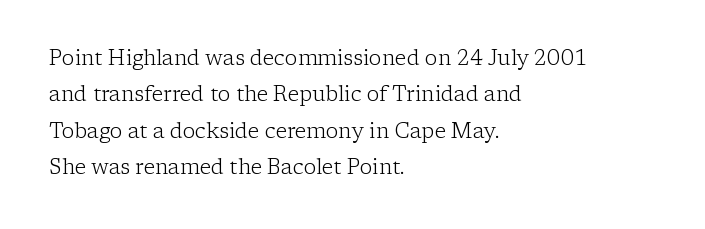
Q: Is the text bold? A: No.
Q: Is the text italic (slanted)? A: No, it is upright.
Q: Is the text underlined? A: No.
Q: How is the paragraph aligned? A: Left-aligned.
Q: Is the spacing between letters normal or unusually wide? A: Normal.
